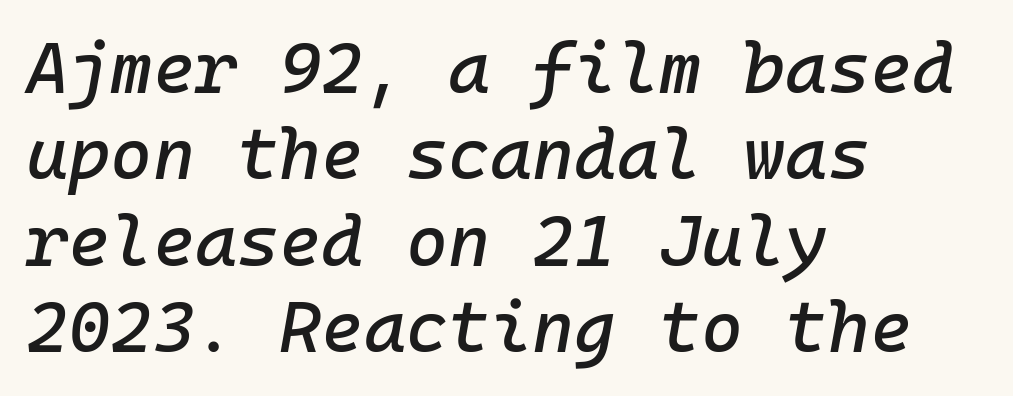
{"italic": "yes", "lean": "right", "slant_degrees": 10, "width": "normal", "stroke_contrast": "low", "x_height": "medium", "monospaced": "yes", "underline": "no", "align": "left", "line_spacing_ratio": 1.2, "letter_spacing": "normal", "letter_spacing_em": 0.0, "glyph_px": 72}
